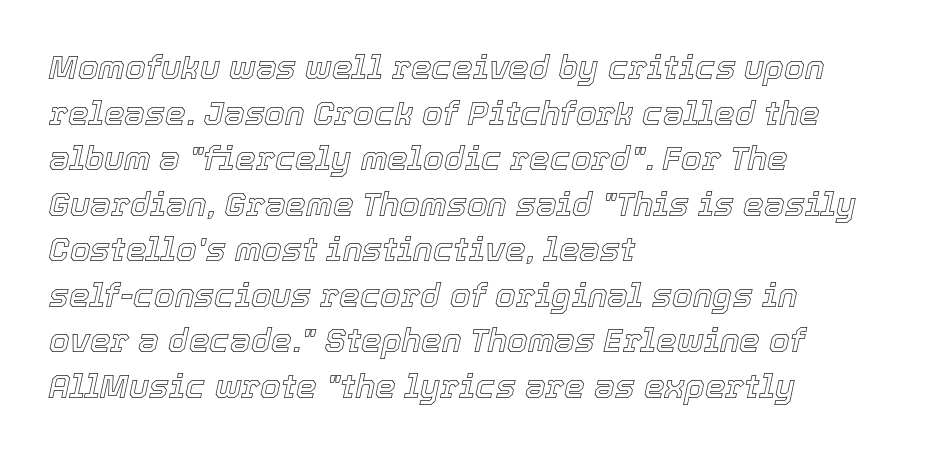
The image shows 33 px text type, italic (leaning right); set left-aligned, normal line spacing (1.38x), normal letter spacing, not underlined; a medium x-height.
